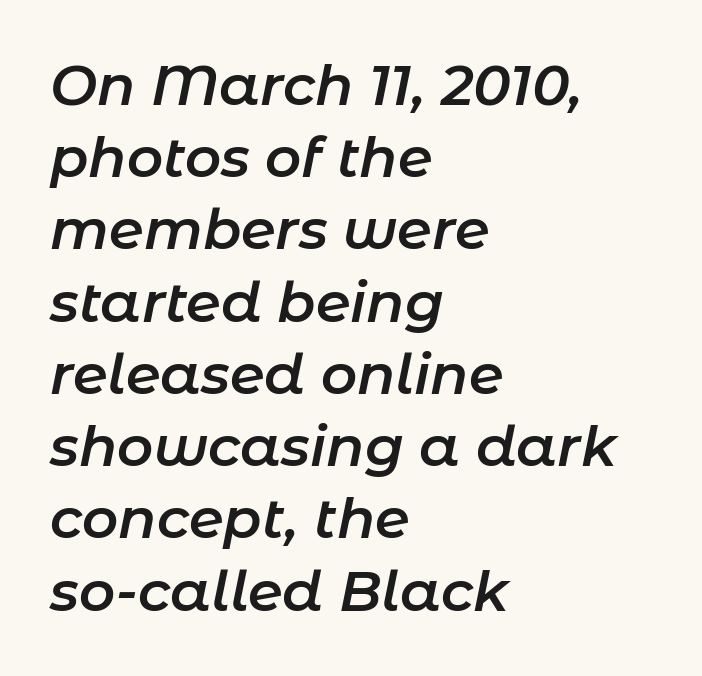
Q: Is the text bold? A: Semi-bold.
Q: Is the text italic (slanted)? A: Yes, it leans right by about 11 degrees.
Q: Is the text underlined? A: No.
Q: How is the paragraph aligned? A: Left-aligned.
Q: Is the spacing between letters normal or unusually wide? A: Normal.
Q: Is the spacing between lines tight, normal or loose? A: Normal.
Q: Width (condensed, normal, or wide)? A: Normal.
Q: Stroke contrast? A: Low.
Q: x-height? A: Medium.
Q: Monospaced? A: No.
